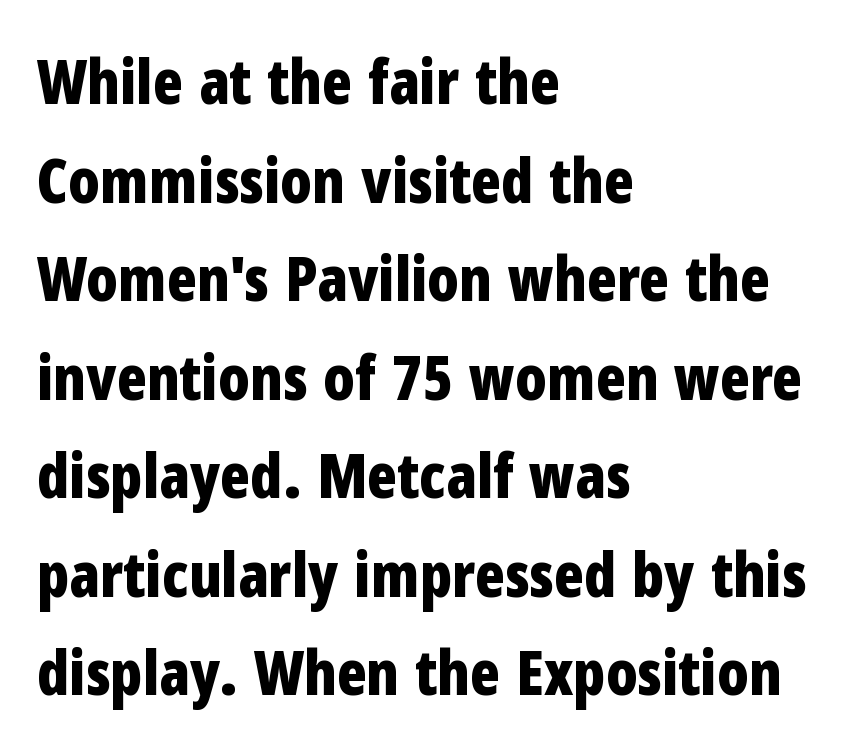
The compositor pushed each line to the left boundary. This is the regular roman posture of the typeface. Strokes here are thick enough to call this a true bold. The characters display no serif detailing; their extremities are plain.
